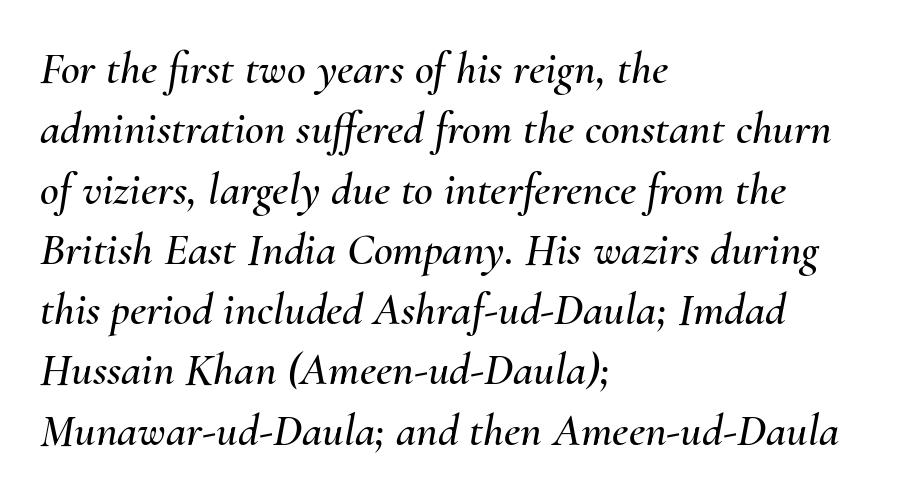
The passage is arranged the way most books set body copy — flush left. Is there much room between lines? A standard amount, neither cramped nor airy. Proportional: the letters do not fall into vertical columns. Italic: yes, the glyphs are oblique. The string is rendered with underlining switched off. The letters sit at their default tracking, neither squeezed nor spread.
